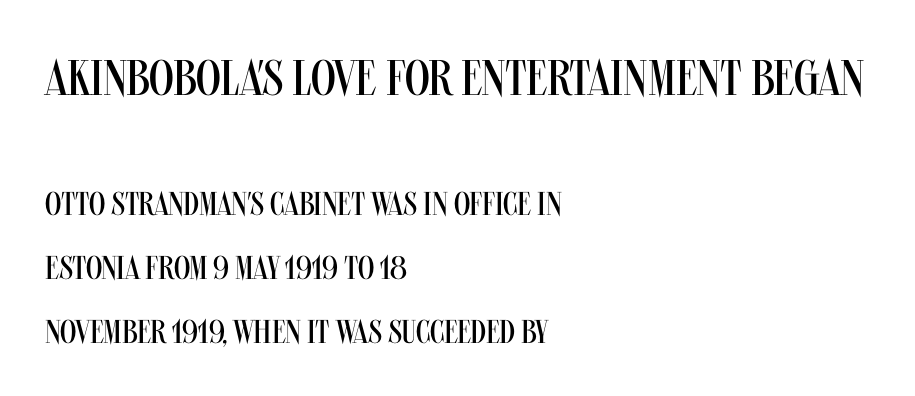
Honestly, the rows look like they've been pulled way apart. This sample uses a sans-serif face. The setting favours the left margin, as ordinary paragraphs usually do. The lettering stays uniformly vertical, giving the passage a roman look. Characters follow at the spacing the type designer built in. Of the two passages, the one on top uses the larger point size.
